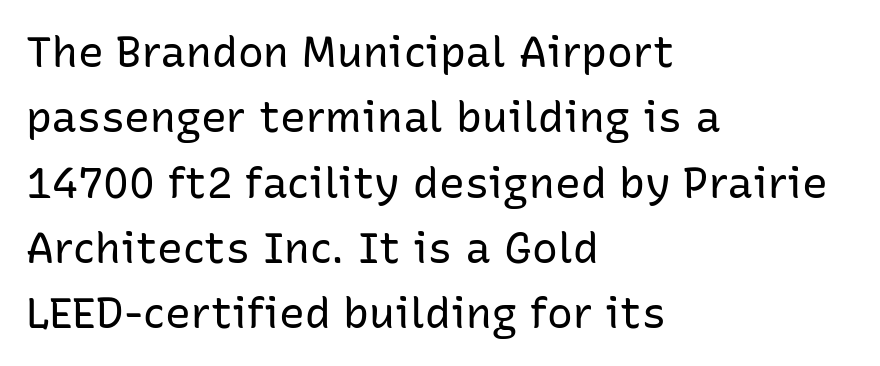
Q: Is the text bold? A: No.
Q: Is the text italic (slanted)? A: No, it is upright.
Q: Is the typeface a serif or a sans-serif typeface? A: Sans-serif.
Q: Is the text underlined? A: No.
Q: How is the paragraph aligned? A: Left-aligned.
Q: Is the spacing between letters normal or unusually wide? A: Normal.
Q: Is the spacing between lines tight, normal or loose? A: Normal.
Q: Width (condensed, normal, or wide)? A: Normal.
Q: Stroke contrast? A: Low.
Q: x-height? A: Medium.
Q: Monospaced? A: No.
